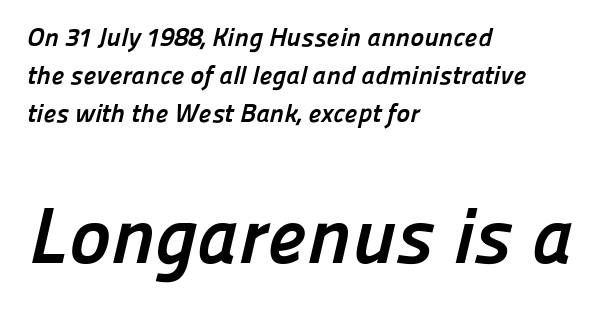
The image shows 79 px semibold sans-serif type; set left-aligned, normal line spacing (1.46x), normal letter spacing, not underlined; the second (bottom) block is 3.04x larger; low stroke contrast and a medium x-height.
